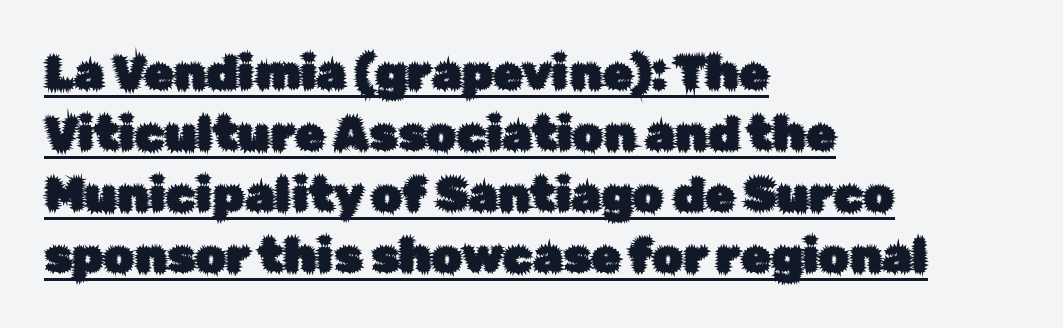
Q: Is the text italic (slanted)? A: No, it is upright.
Q: Is the typeface a serif or a sans-serif typeface? A: Sans-serif.
Q: Is the text underlined? A: Yes.
Q: How is the paragraph aligned? A: Left-aligned.
Q: Is the spacing between letters normal or unusually wide? A: Normal.
Q: Is the spacing between lines tight, normal or loose? A: Normal.
Q: Width (condensed, normal, or wide)? A: Normal.
Q: Stroke contrast? A: Low.
Q: x-height? A: Medium.
Q: Monospaced? A: No.
